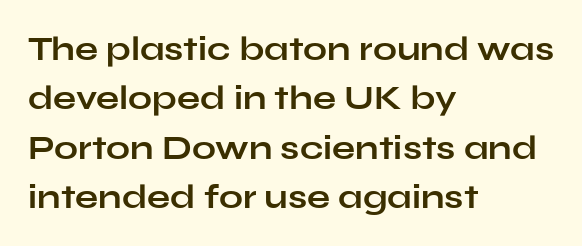
The image shows 34 px bold, wide sans-serif type, upright; set left-aligned, normal line spacing (1.45x), normal letter spacing, not underlined; low stroke contrast and a medium x-height.
